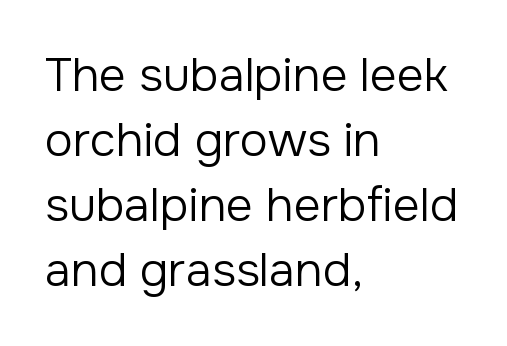
Q: Is the text bold? A: No.
Q: Is the text italic (slanted)? A: No, it is upright.
Q: Is the typeface a serif or a sans-serif typeface? A: Sans-serif.
Q: Is the text underlined? A: No.
Q: How is the paragraph aligned? A: Left-aligned.
Q: Is the spacing between letters normal or unusually wide? A: Normal.
Q: Is the spacing between lines tight, normal or loose? A: Normal.
Q: Width (condensed, normal, or wide)? A: Normal.
Q: Stroke contrast? A: Low.
Q: x-height? A: Medium.
Q: Monospaced? A: No.
